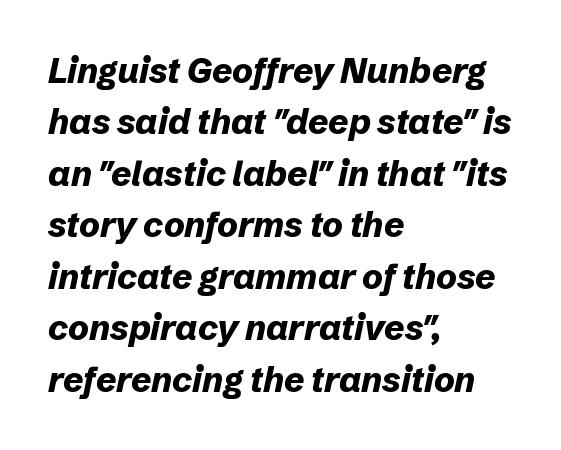
{"italic": "yes", "lean": "right", "slant_degrees": 12, "bold": "yes", "weight": "bold", "width": "normal", "stroke_contrast": "low", "x_height": "medium", "monospaced": "no", "underline": "no", "align": "left", "line_spacing": "normal", "line_spacing_ratio": 1.47, "letter_spacing": "normal", "letter_spacing_em": 0.0, "glyph_px": 35}
